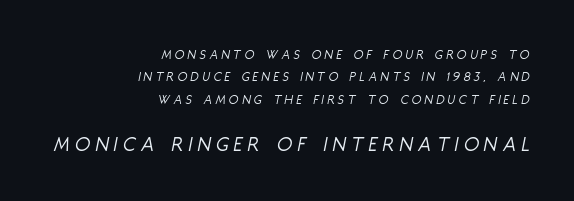
This sample is right-justified, so line beginnings fall wherever the words allow. Letters have the restrained weight of plain body copy at most. One glance says typical: line gaps are just what's usual. The more generous point size was reserved for the lower chunk.
